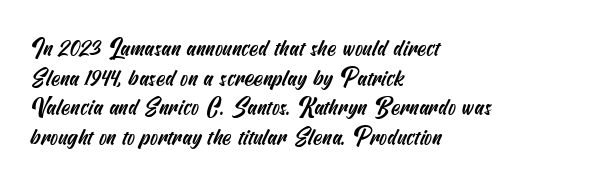
Q: Is the text underlined? A: No.
Q: How is the paragraph aligned? A: Left-aligned.
Q: Is the spacing between letters normal or unusually wide? A: Normal.
Q: Is the spacing between lines tight, normal or loose? A: Normal.
